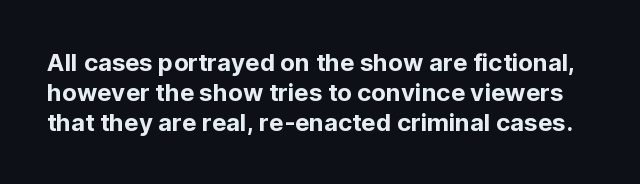
Every stem runs plumb, perpendicular to the baseline. Clear beneath every line of the passage. Observe the ordinary spacing: letters are neighbours, not strangers.
